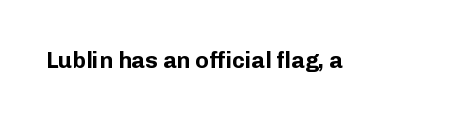
The image shows 23 px bold type, upright; set normal letter spacing, not underlined.
